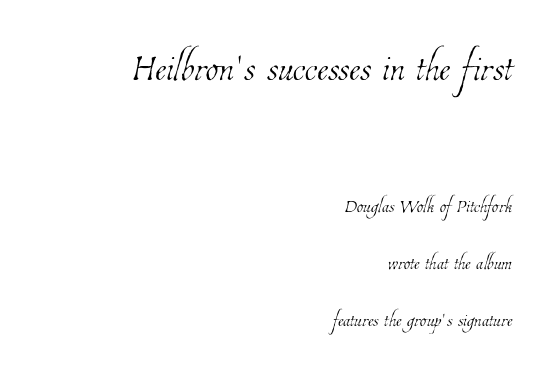
{"bold": "no", "weight": "thin", "width": "condensed", "stroke_contrast": "low", "x_height": "medium", "monospaced": "no", "underline": "no", "align": "right", "line_spacing": "loose", "line_spacing_ratio": 2.19, "letter_spacing": "normal", "letter_spacing_em": 0.0, "larger_block": "first", "size_ratio": 2.0, "glyph_px": 52}
